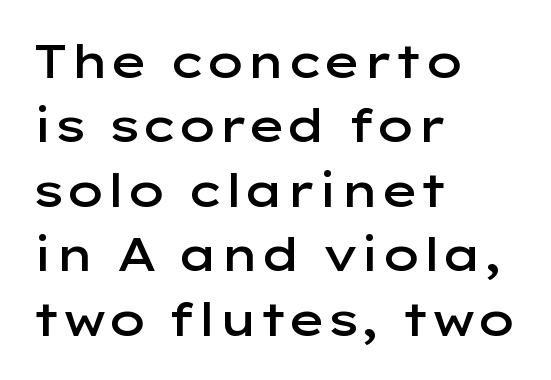
The image shows 46 px semibold, wide sans-serif type, upright; set left-aligned, normal line spacing (1.4x), normal letter spacing, not underlined; low stroke contrast and a medium x-height.
